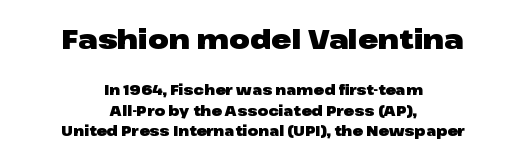
Is there much room between lines? A standard amount, neither cramped nor airy. Bigger letters appear in the top chunk; the bottom chunk is reduced. The characters look thick and weighty, a clear bold. Both edges are ragged and mirror each other, which tells us the setting is centered. Underlining? Definitely not there. Characters remain perfectly vertical along every line.
